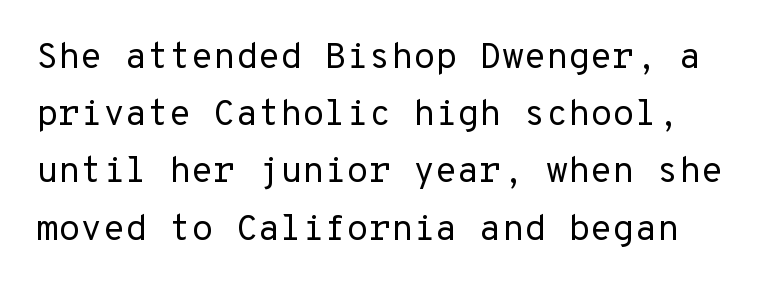
{"serif": "no", "italic": "no", "bold": "no", "weight": "regular", "width": "normal", "stroke_contrast": "low", "x_height": "medium", "monospaced": "yes", "underline": "no", "line_spacing": "normal", "line_spacing_ratio": 1.59, "letter_spacing": "normal", "letter_spacing_em": 0.0, "glyph_px": 36}
